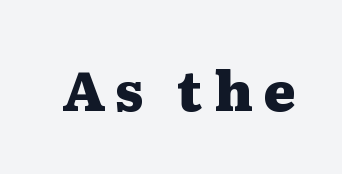
{"serif": "yes", "italic": "no", "bold": "yes", "weight": "heavy", "width": "wide", "stroke_contrast": "medium", "x_height": "medium", "monospaced": "no", "underline": "no", "letter_spacing": "wide", "letter_spacing_em": 0.2, "glyph_px": 55}
